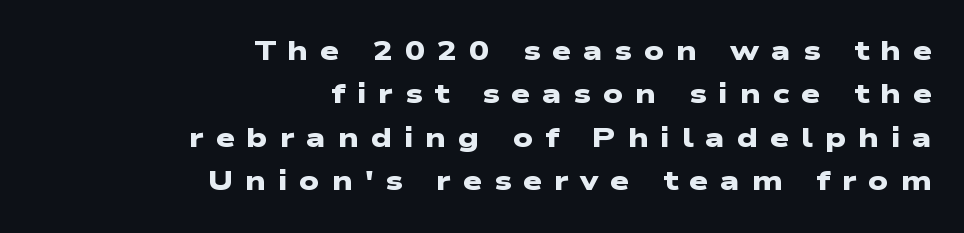
The image shows 27 px bold type; set right-aligned, normal line spacing (1.61x), unusually wide letter spacing (+0.44 em), not underlined.
